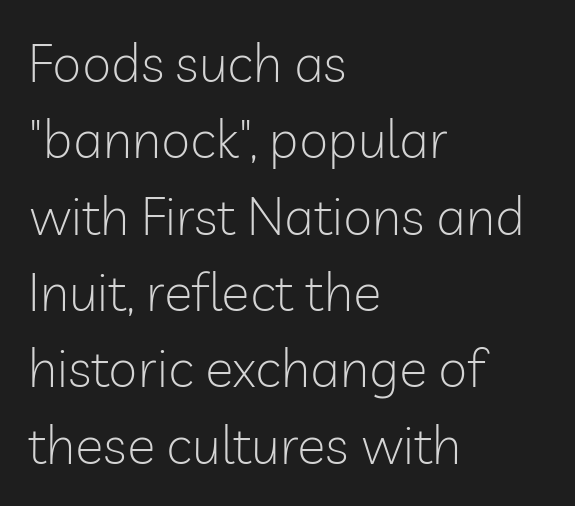
Q: Is the text bold? A: No.
Q: Is the text italic (slanted)? A: No, it is upright.
Q: Is the typeface a serif or a sans-serif typeface? A: Sans-serif.
Q: Is the text underlined? A: No.
Q: How is the paragraph aligned? A: Left-aligned.
Q: Is the spacing between letters normal or unusually wide? A: Normal.
Q: Is the spacing between lines tight, normal or loose? A: Normal.
Q: Width (condensed, normal, or wide)? A: Normal.
Q: Stroke contrast? A: Low.
Q: x-height? A: Medium.
Q: Monospaced? A: No.
